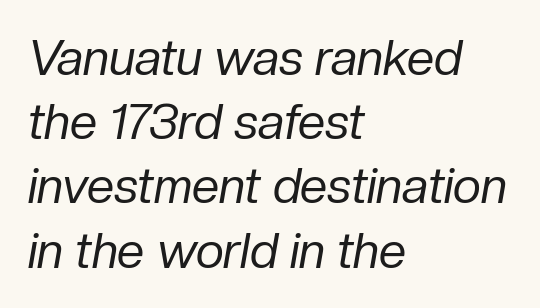
Q: Is the text bold? A: No.
Q: Is the text italic (slanted)? A: Yes, it leans right by about 10 degrees.
Q: Is the text underlined? A: No.
Q: How is the paragraph aligned? A: Left-aligned.
Q: Is the spacing between letters normal or unusually wide? A: Normal.
Q: Is the spacing between lines tight, normal or loose? A: Normal.
Q: Width (condensed, normal, or wide)? A: Normal.
Q: Stroke contrast? A: Low.
Q: x-height? A: Medium.
Q: Monospaced? A: No.
